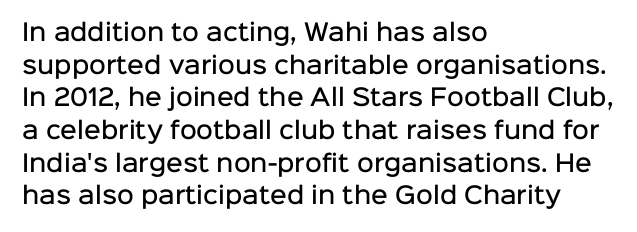
Q: Is the text bold? A: Semi-bold.
Q: Is the text italic (slanted)? A: No, it is upright.
Q: Is the text underlined? A: No.
Q: How is the paragraph aligned? A: Left-aligned.
Q: Is the spacing between letters normal or unusually wide? A: Normal.
Q: Is the spacing between lines tight, normal or loose? A: Normal.
